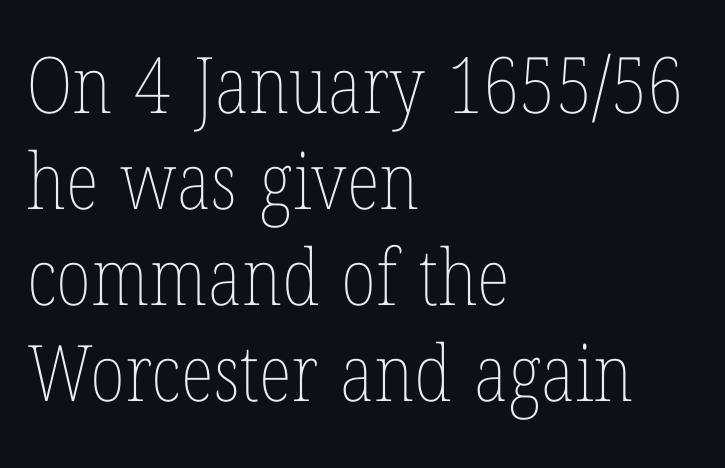
{"italic": "no", "bold": "no", "weight": "thin", "width": "condensed", "stroke_contrast": "low", "x_height": "medium", "monospaced": "no", "underline": "no", "align": "left", "line_spacing_ratio": 1.23, "letter_spacing": "normal", "letter_spacing_em": 0.0, "glyph_px": 78}
